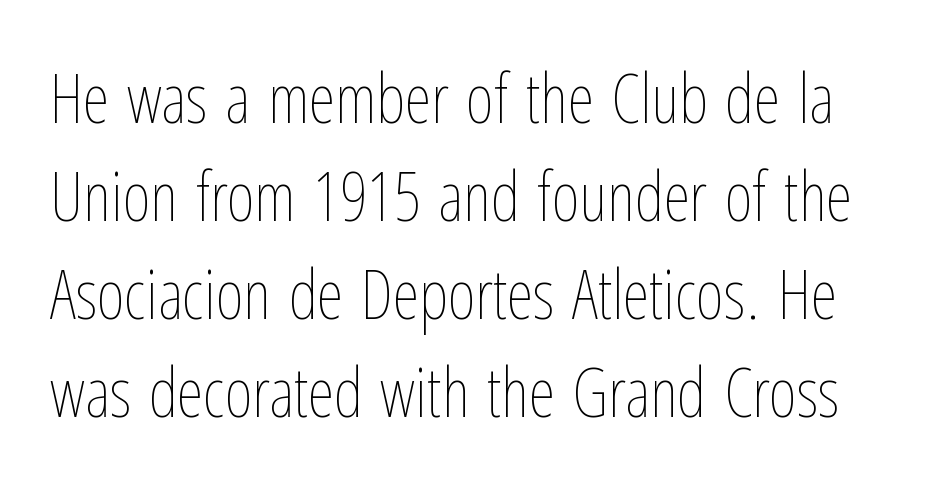
The lines sit at an ordinary, default distance from one another. You could not count columns in this text — the font is proportionally spaced. Characters remain perfectly vertical along every line. Unbolded letterforms with no extra heft. Each word holds together tightly as a unit, with standard inter-letter gaps. Bare-footed words on every line.
